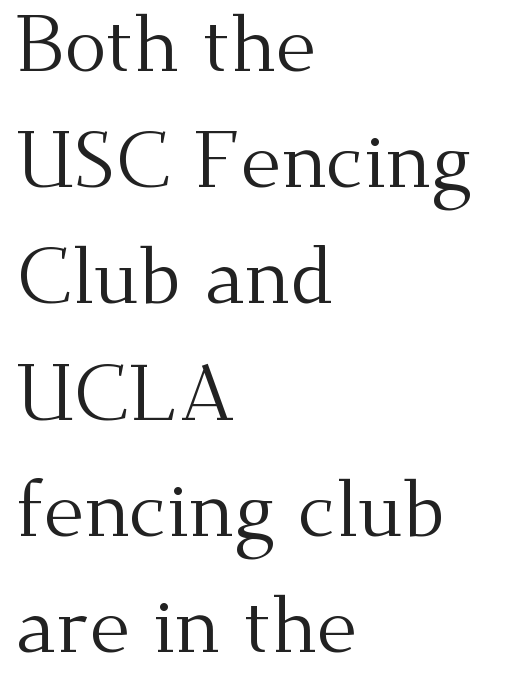
The image shows 78 px regular-weight serif type, upright; set left-aligned, normal line spacing (1.49x), normal letter spacing, not underlined; medium stroke contrast and a small x-height.
